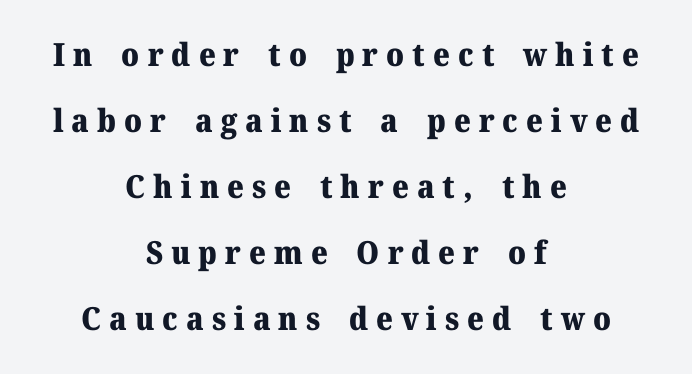
Q: Is the text bold? A: Yes.
Q: Is the text italic (slanted)? A: No, it is upright.
Q: Is the typeface a serif or a sans-serif typeface? A: Serif.
Q: Is the text underlined? A: No.
Q: How is the paragraph aligned? A: Centered.
Q: Is the spacing between letters normal or unusually wide? A: Unusually wide.
Q: Is the spacing between lines tight, normal or loose? A: Loose.
Q: Width (condensed, normal, or wide)? A: Normal.
Q: Stroke contrast? A: Medium.
Q: x-height? A: Medium.
Q: Monospaced? A: No.
